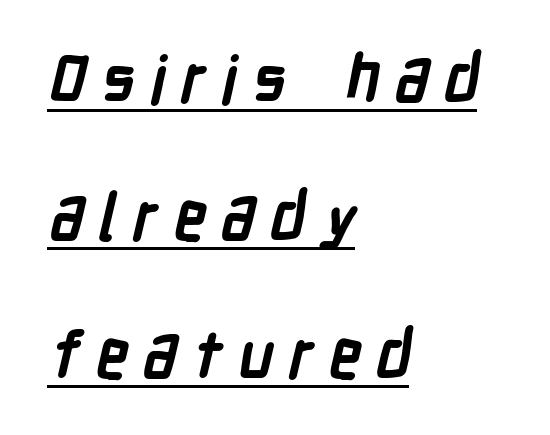
The image shows 65 px semibold, condensed sans-serif type; set left-aligned, loose line spacing (2.12x), unusually wide letter spacing (+0.23 em), underlined; low stroke contrast and a medium x-height.
